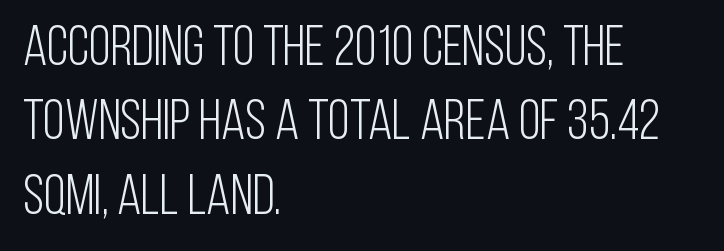
Glyph-to-glyph distance matches everyday printed text. The rag falls on the right side of this text block. The specimen omits any rule beneath the text block's lines. Posture: vertical. The strokes are not fattened; the text isn't bold. The vertical gap from one line to the next is medium.
